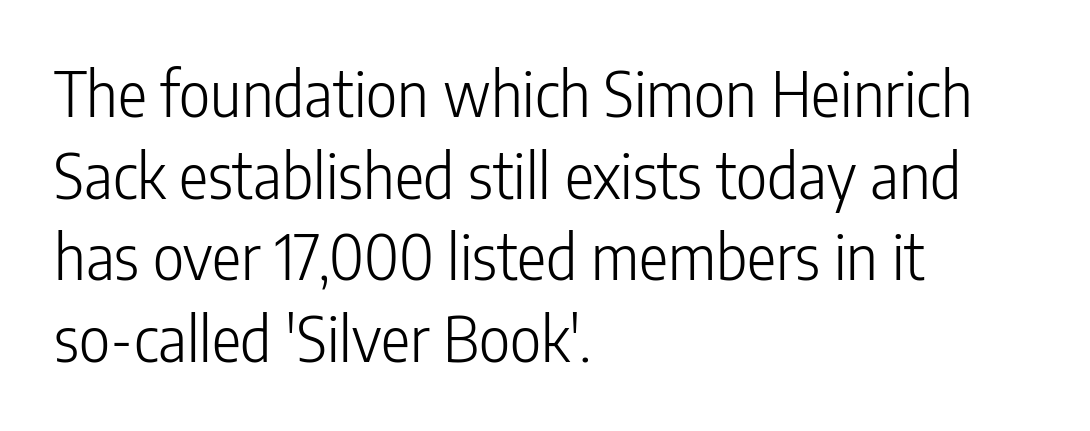
Summary of vertical rhythm: regular, with standard interline spacing. This is roman type, the default non-slanted kind. A quiet, ordinary-to-light weight characterises the typeface. Are there feet on the stems? There aren't — it's a sans. Students, note that the glyphs here touch the page at normal intervals. The text block is weighted toward the left margin, trailing off unevenly rightward.
